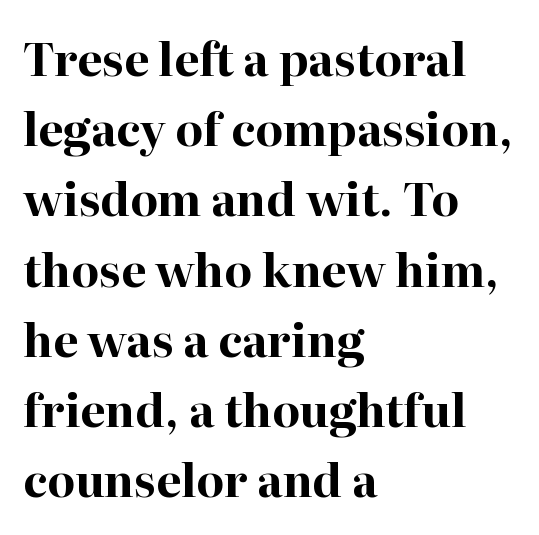
Q: Is the text bold? A: Yes.
Q: Is the text italic (slanted)? A: No, it is upright.
Q: Is the typeface a serif or a sans-serif typeface? A: Serif.
Q: Is the text underlined? A: No.
Q: How is the paragraph aligned? A: Left-aligned.
Q: Is the spacing between letters normal or unusually wide? A: Normal.
Q: Is the spacing between lines tight, normal or loose? A: Normal.
Q: Width (condensed, normal, or wide)? A: Normal.
Q: Stroke contrast? A: High.
Q: x-height? A: Medium.
Q: Monospaced? A: No.
